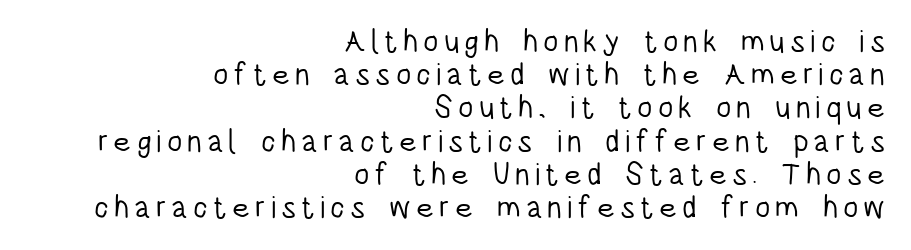
Q: Is the text bold? A: No.
Q: Is the text italic (slanted)? A: No, it is upright.
Q: Is the typeface a serif or a sans-serif typeface? A: Sans-serif.
Q: Is the text underlined? A: No.
Q: How is the paragraph aligned? A: Right-aligned.
Q: Is the spacing between lines tight, normal or loose? A: Tight.
Q: Width (condensed, normal, or wide)? A: Condensed.
Q: Stroke contrast? A: Low.
Q: x-height? A: Large.
Q: Monospaced? A: No.
